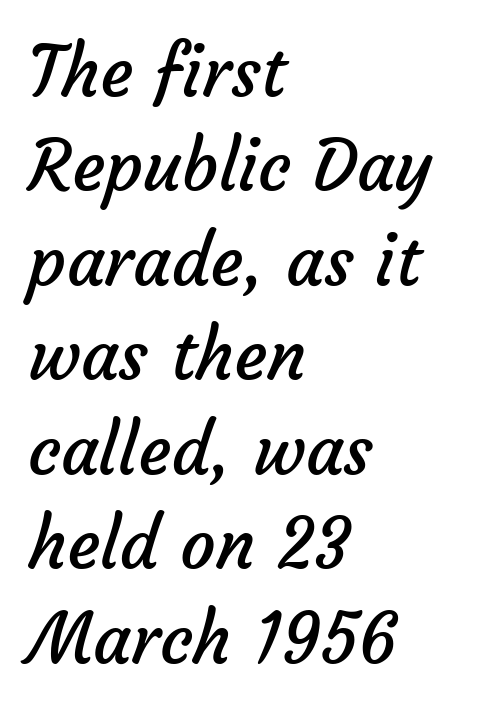
{"serif": "no", "bold": "no", "weight": "regular", "width": "normal", "stroke_contrast": "low", "x_height": "medium", "monospaced": "no", "underline": "no", "align": "left", "line_spacing": "normal", "line_spacing_ratio": 1.35, "letter_spacing": "normal", "letter_spacing_em": 0.0, "glyph_px": 70}
